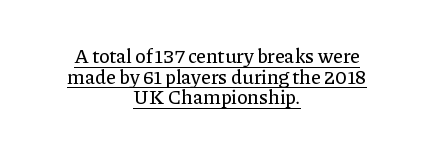
{"italic": "no", "underline": "yes", "align": "center", "line_spacing": "tight", "line_spacing_ratio": 1.03, "letter_spacing": "normal", "letter_spacing_em": 0.0, "glyph_px": 20}
